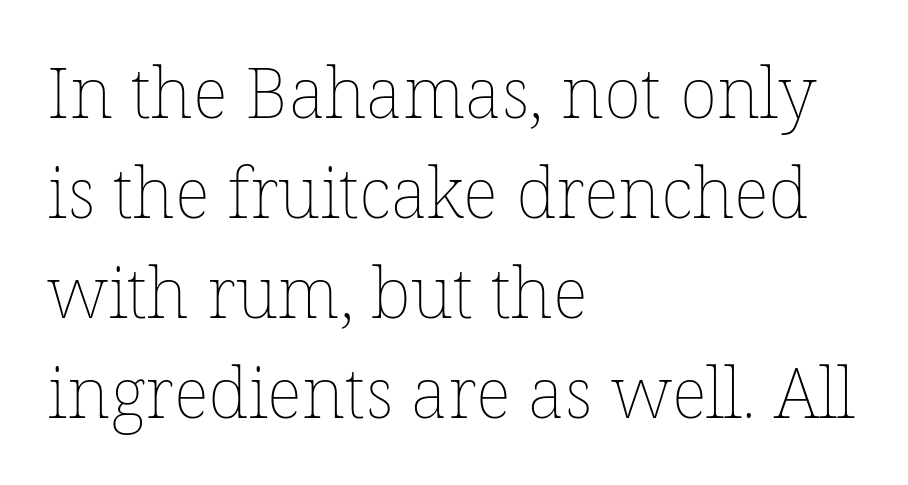
Q: Is the text bold? A: No.
Q: Is the text italic (slanted)? A: No, it is upright.
Q: Is the text underlined? A: No.
Q: How is the paragraph aligned? A: Left-aligned.
Q: Is the spacing between letters normal or unusually wide? A: Normal.
Q: Is the spacing between lines tight, normal or loose? A: Normal.
Q: Width (condensed, normal, or wide)? A: Normal.
Q: Stroke contrast? A: Low.
Q: x-height? A: Medium.
Q: Monospaced? A: No.
